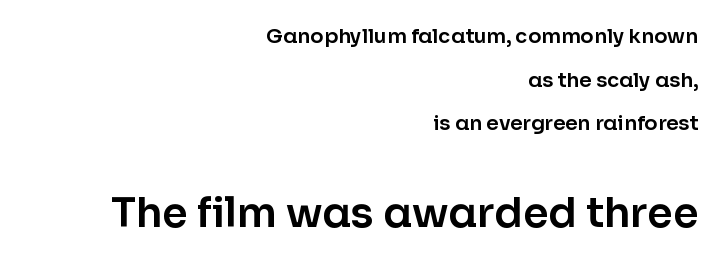
Q: Is the text italic (slanted)? A: No, it is upright.
Q: Is the typeface a serif or a sans-serif typeface? A: Sans-serif.
Q: Is the text underlined? A: No.
Q: How is the paragraph aligned? A: Right-aligned.
Q: Is the spacing between letters normal or unusually wide? A: Normal.
Q: Is the spacing between lines tight, normal or loose? A: Loose.
Q: Which block of text is set in a larger size, the first (top) or the second (bottom)? A: The second (bottom) one.
Q: Width (condensed, normal, or wide)? A: Normal.
Q: Stroke contrast? A: Low.
Q: x-height? A: Medium.
Q: Monospaced? A: No.
